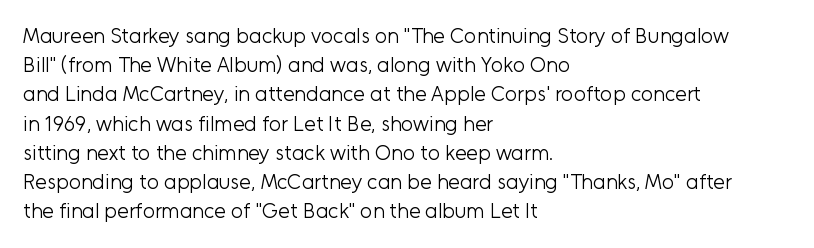
The image shows 21 px text type, upright; set left-aligned, normal line spacing (1.39x), normal letter spacing, not underlined.
